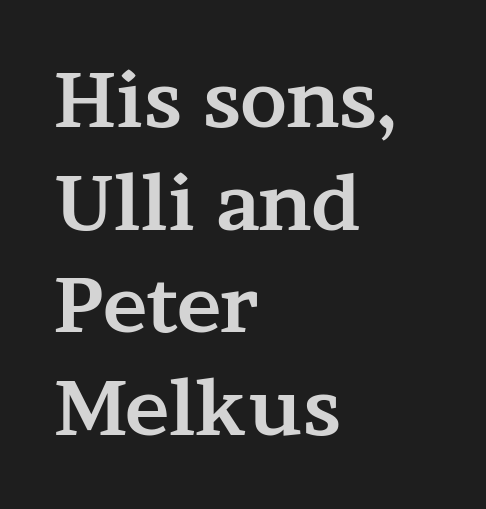
The image shows 75 px bold, wide serif type, upright; set left-aligned, normal line spacing (1.37x), normal letter spacing, not underlined; medium stroke contrast and a medium x-height.
